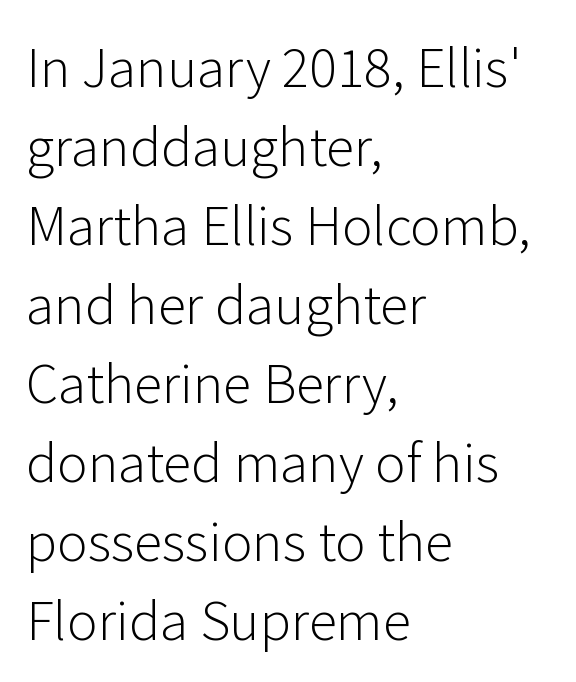
The image shows 52 px light sans-serif type, upright; set left-aligned, normal line spacing (1.52x), normal letter spacing, not underlined; low stroke contrast and a medium x-height.
